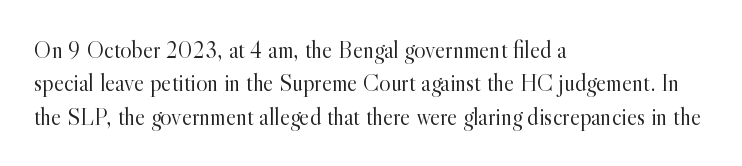
{"italic": "no", "bold": "no", "underline": "no", "align": "left", "line_spacing": "normal", "line_spacing_ratio": 1.39, "letter_spacing": "normal", "letter_spacing_em": 0.0, "glyph_px": 24}
